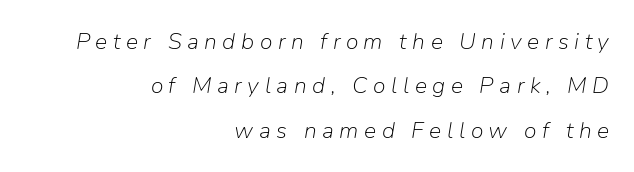
Q: Is the text bold? A: No.
Q: Is the text italic (slanted)? A: Yes, it leans right by about 9 degrees.
Q: Is the text underlined? A: No.
Q: How is the paragraph aligned? A: Right-aligned.
Q: Is the spacing between letters normal or unusually wide? A: Unusually wide.
Q: Is the spacing between lines tight, normal or loose? A: Loose.
